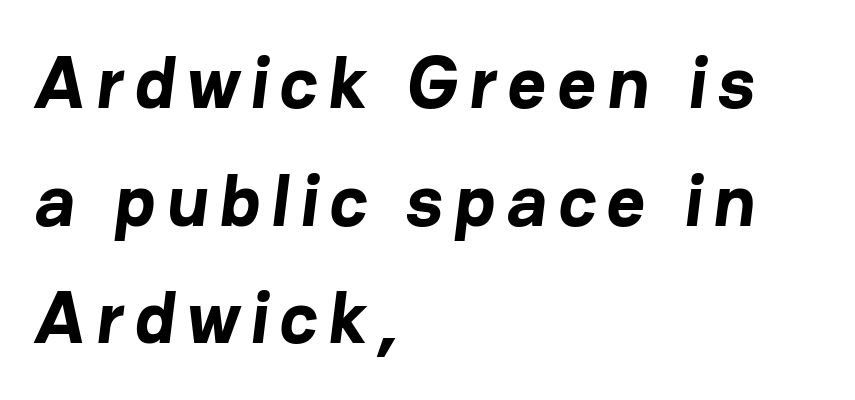
Evenly set lines give the paragraph a standard silhouette. The glyphs are unaccompanied by any horizontal stroke below them. Character widths vary here, with narrow letters taking less room than wide ones. The sample has been set heavy, in full bold. The characters display no serif detailing; their extremities are plain.
